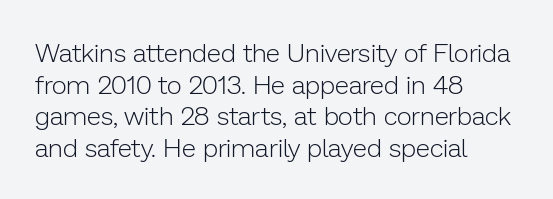
Nope, not italic — everything's standing straight. The font is comparable to plain body text, perhaps lighter. Inter-character spacing is left at the font's built-in metrics. The zone under the glyphs is completely vacant. These lines are set flush left with a ragged right edge.
